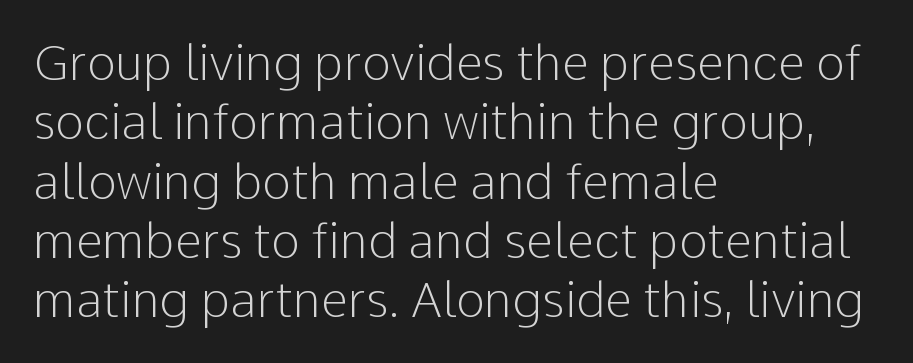
Q: Is the text bold? A: No.
Q: Is the text italic (slanted)? A: No, it is upright.
Q: Is the typeface a serif or a sans-serif typeface? A: Sans-serif.
Q: Is the text underlined? A: No.
Q: How is the paragraph aligned? A: Left-aligned.
Q: Is the spacing between letters normal or unusually wide? A: Normal.
Q: Width (condensed, normal, or wide)? A: Normal.
Q: Stroke contrast? A: Low.
Q: x-height? A: Medium.
Q: Monospaced? A: No.
